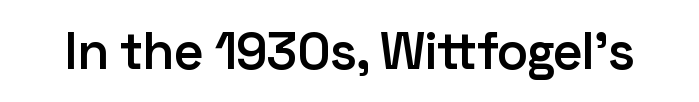
Weight check: semibold — heavier than regular, not quite bold. Words float on clear page, feet unadorned. Spacing verdict: proportional, widths tailored to each character. Does the lettering tilt? It doesn't — this is upright.
